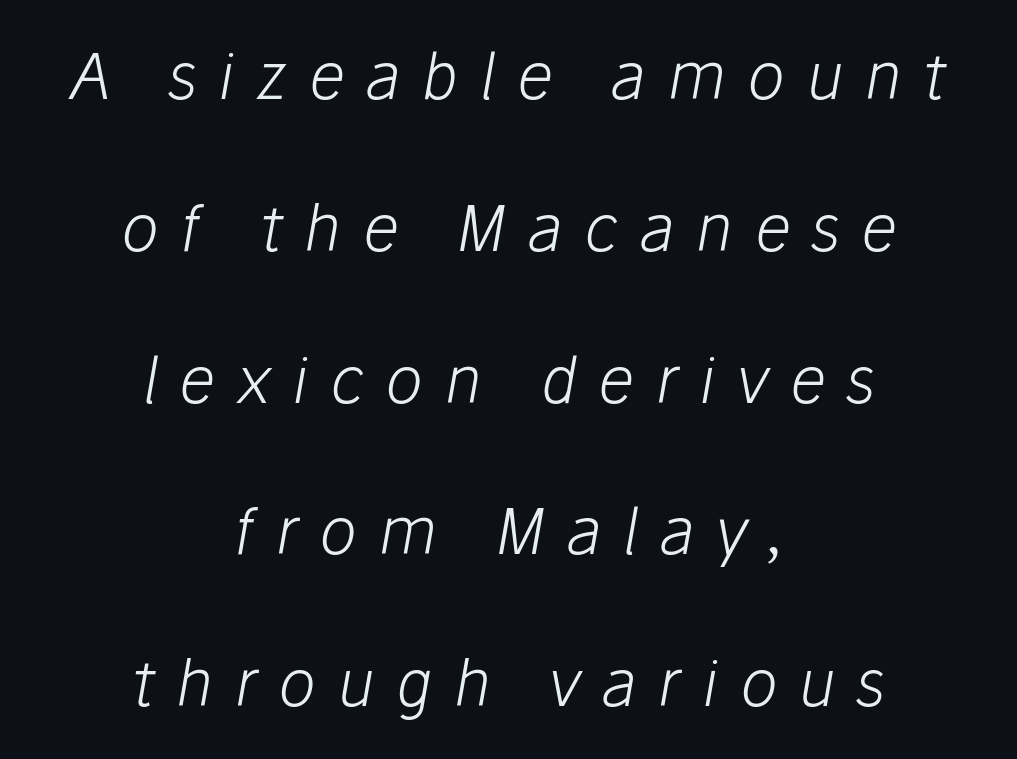
{"italic": "yes", "lean": "right", "slant_degrees": 10, "bold": "no", "weight": "light", "width": "normal", "stroke_contrast": "low", "x_height": "medium", "monospaced": "no", "underline": "no", "align": "center", "line_spacing": "loose", "line_spacing_ratio": 2.41, "letter_spacing": "wide", "letter_spacing_em": 0.34, "glyph_px": 63}
